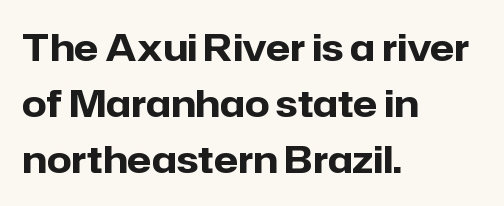
The image shows 36 px heavy sans-serif type, upright; set left-aligned, normal line spacing (1.55x), normal letter spacing, not underlined; low stroke contrast and a medium x-height.
